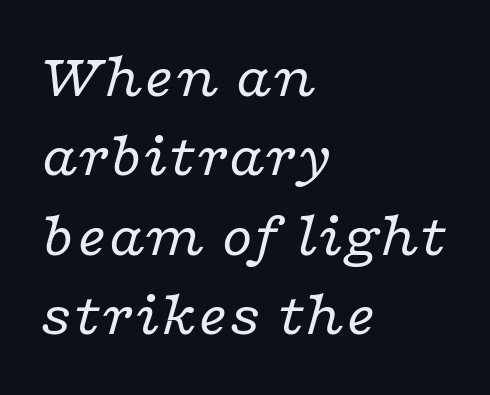
{"serif": "yes", "italic": "yes", "lean": "right", "slant_degrees": 16, "bold": "no", "weight": "regular", "width": "wide", "stroke_contrast": "low", "x_height": "medium", "monospaced": "no", "underline": "no", "align": "left", "line_spacing": "normal", "line_spacing_ratio": 1.26, "letter_spacing": "normal", "letter_spacing_em": 0.0, "glyph_px": 63}
